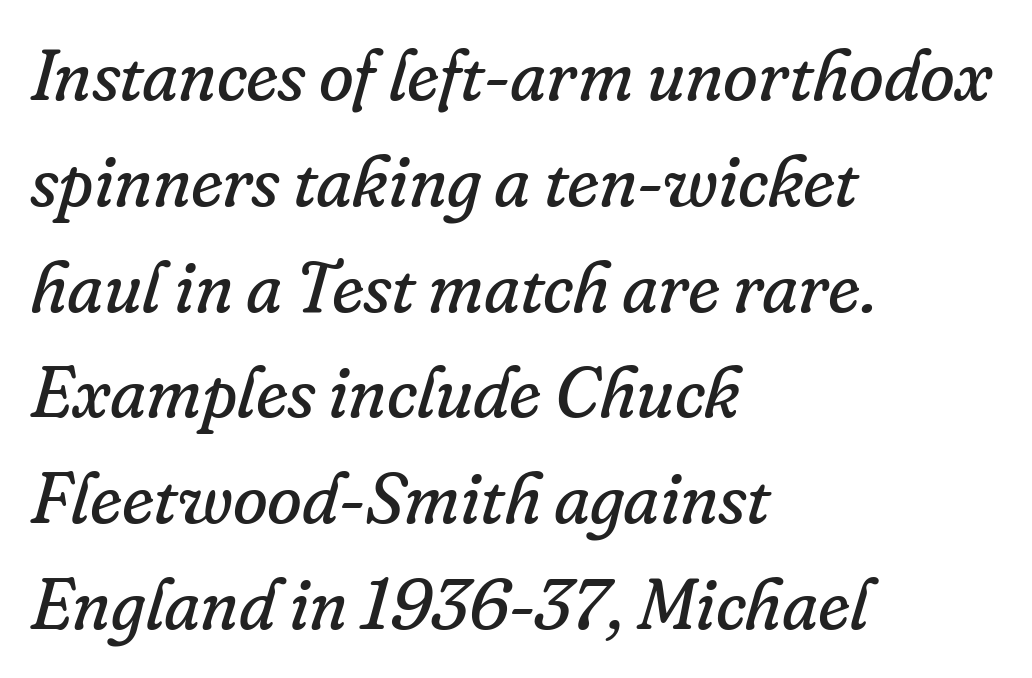
The image shows 71 px regular-weight serif type, italic (leaning right); set left-aligned, normal line spacing (1.49x), normal letter spacing, not underlined; low stroke contrast and a small x-height.
